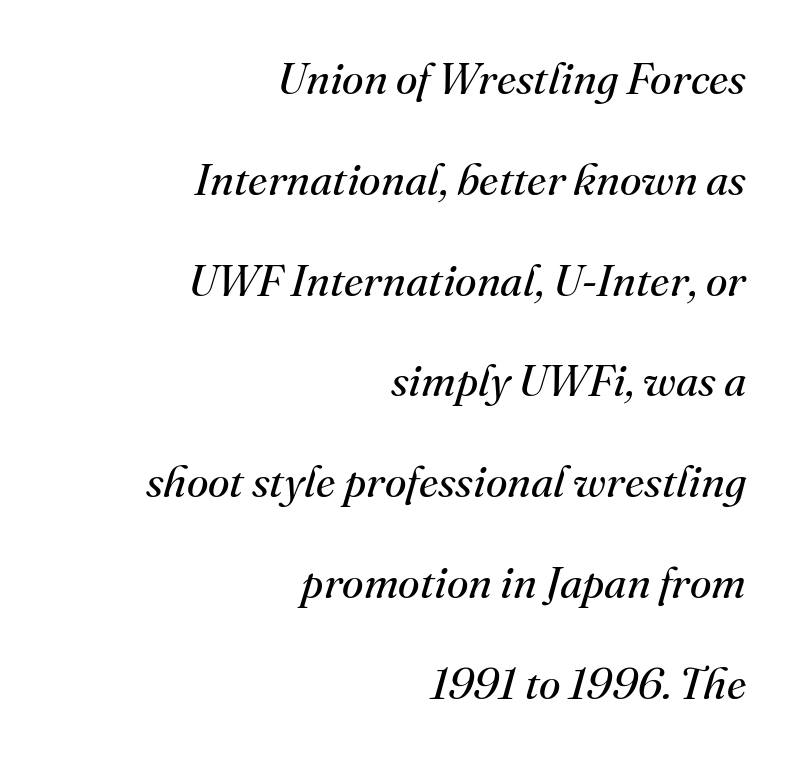
Q: Is the text bold? A: No.
Q: Is the text italic (slanted)? A: Yes, it leans right by about 16 degrees.
Q: Is the typeface a serif or a sans-serif typeface? A: Serif.
Q: Is the text underlined? A: No.
Q: How is the paragraph aligned? A: Right-aligned.
Q: Is the spacing between letters normal or unusually wide? A: Normal.
Q: Is the spacing between lines tight, normal or loose? A: Loose.
Q: Width (condensed, normal, or wide)? A: Normal.
Q: Stroke contrast? A: Medium.
Q: x-height? A: Small.
Q: Monospaced? A: No.
